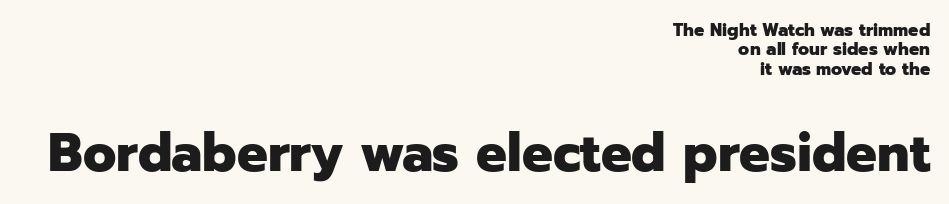
The image shows 54 px heavy sans-serif type, upright; set right-aligned, tight line spacing (1.07x), normal letter spacing, not underlined; the second (bottom) block is 3.0x larger; low stroke contrast and a medium x-height.
